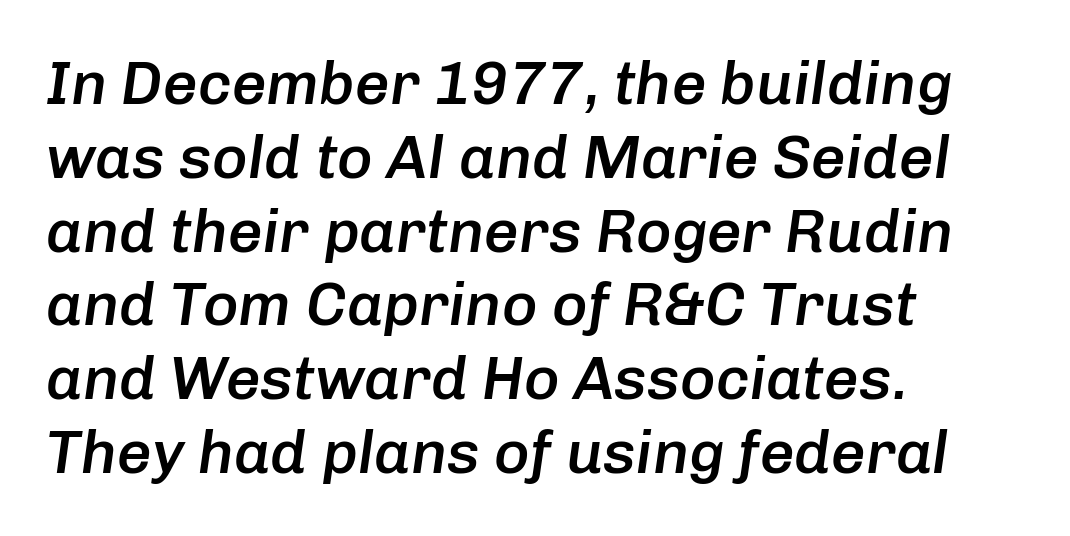
The image shows 61 px semibold type, italic (leaning right); set left-aligned, line spacing 1.21x, normal letter spacing, not underlined; low stroke contrast and a medium x-height.
